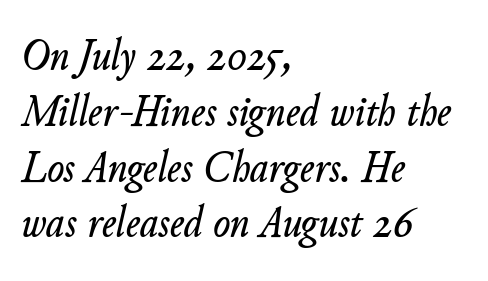
The image shows 45 px text type, italic (leaning right); set left-aligned, line spacing 1.24x, normal letter spacing, not underlined; low stroke contrast and a small x-height.
